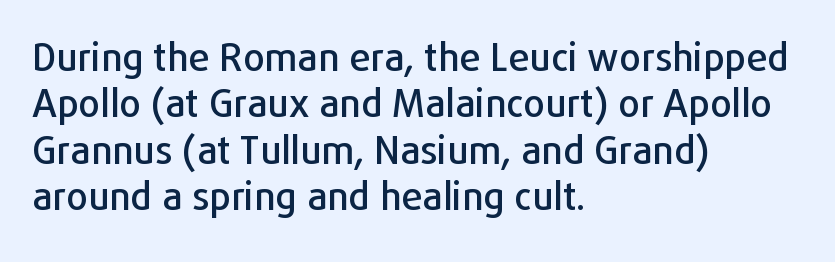
The image shows 38 px sans-serif type, upright; set left-aligned, line spacing 1.22x, normal letter spacing, not underlined; low stroke contrast and a medium x-height.
